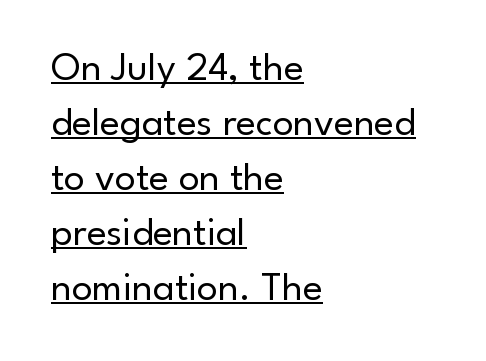
{"serif": "no", "italic": "no", "bold": "no", "weight": "regular", "width": "normal", "stroke_contrast": "low", "x_height": "small", "monospaced": "no", "underline": "yes", "align": "left", "line_spacing": "normal", "line_spacing_ratio": 1.34, "letter_spacing": "normal", "letter_spacing_em": 0.0, "glyph_px": 41}
